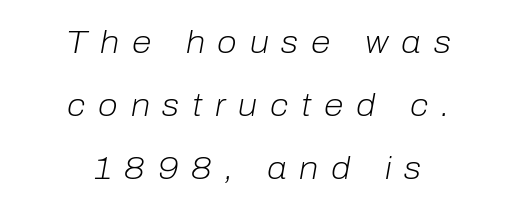
The image shows 32 px light type, italic (leaning right); set centered, loose line spacing (1.97x), unusually wide letter spacing (+0.4 em), not underlined; low stroke contrast and a medium x-height.
